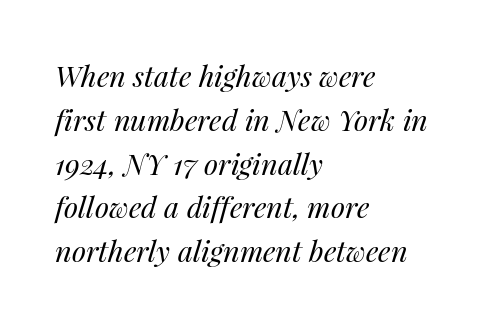
The image shows 29 px regular-weight type, italic (leaning right); set left-aligned, normal line spacing (1.51x), normal letter spacing, not underlined; medium stroke contrast and a medium x-height.
